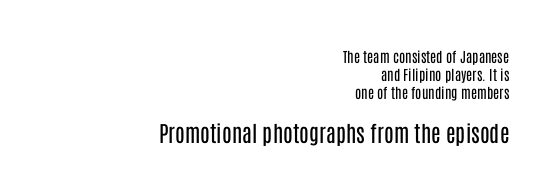
Q: Is the text bold? A: No.
Q: Is the text italic (slanted)? A: No, it is upright.
Q: Is the text underlined? A: No.
Q: How is the paragraph aligned? A: Right-aligned.
Q: Is the spacing between letters normal or unusually wide? A: Normal.
Q: Is the spacing between lines tight, normal or loose? A: Normal.
Q: Which block of text is set in a larger size, the first (top) or the second (bottom)? A: The second (bottom) one.
